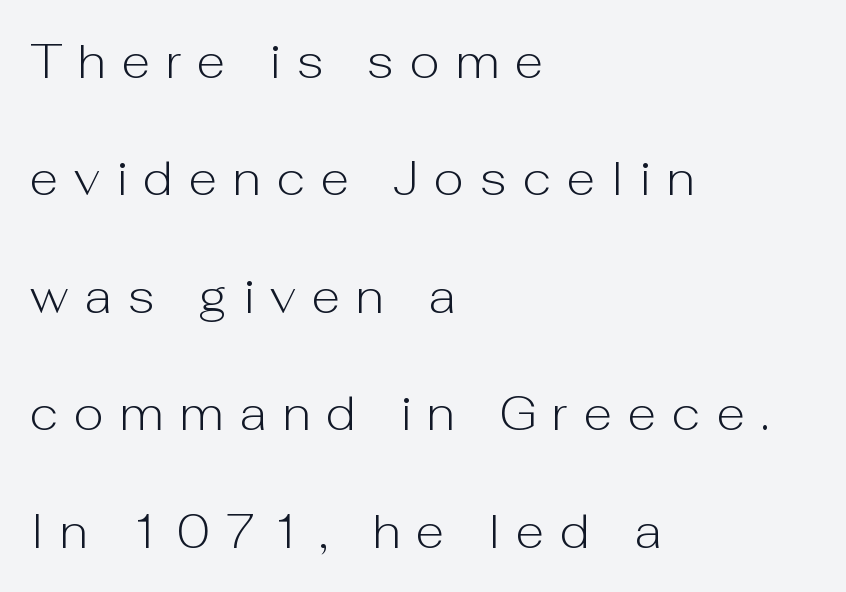
Q: Is the text bold? A: No.
Q: Is the text italic (slanted)? A: No, it is upright.
Q: Is the typeface a serif or a sans-serif typeface? A: Sans-serif.
Q: Is the text underlined? A: No.
Q: How is the paragraph aligned? A: Left-aligned.
Q: Is the spacing between letters normal or unusually wide? A: Unusually wide.
Q: Is the spacing between lines tight, normal or loose? A: Loose.
Q: Width (condensed, normal, or wide)? A: Normal.
Q: Stroke contrast? A: Low.
Q: x-height? A: Medium.
Q: Monospaced? A: No.
